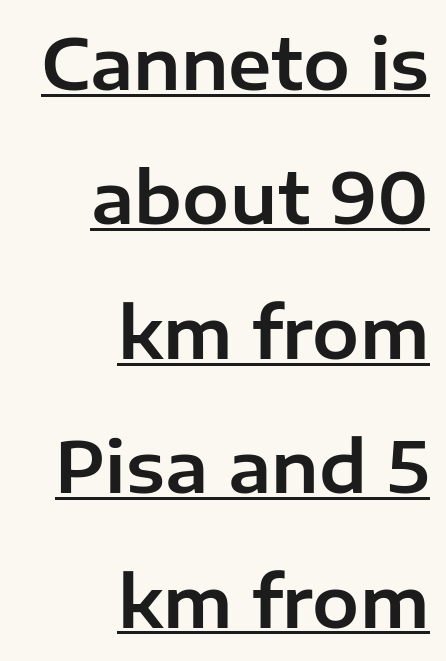
{"serif": "no", "italic": "no", "width": "normal", "stroke_contrast": "low", "x_height": "medium", "monospaced": "no", "underline": "yes", "align": "right", "line_spacing": "loose", "line_spacing_ratio": 1.92, "letter_spacing": "normal", "letter_spacing_em": 0.0, "glyph_px": 70}
